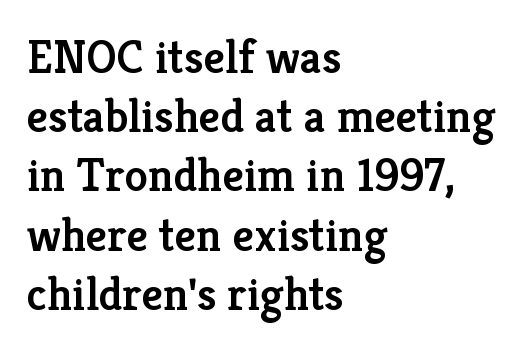
{"serif": "yes", "italic": "no", "bold": "semi", "weight": "semibold", "width": "normal", "stroke_contrast": "low", "x_height": "medium", "monospaced": "no", "underline": "no", "align": "left", "line_spacing": "normal", "line_spacing_ratio": 1.26, "letter_spacing": "normal", "letter_spacing_em": 0.0, "glyph_px": 47}
